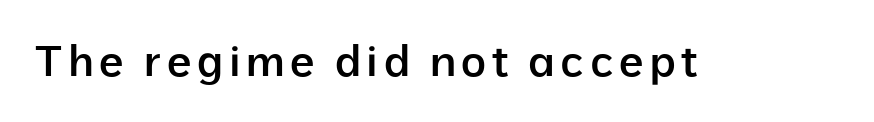
{"serif": "no", "italic": "no", "bold": "semi", "weight": "semibold", "width": "normal", "stroke_contrast": "low", "x_height": "medium", "monospaced": "no", "underline": "no", "glyph_px": 43}
